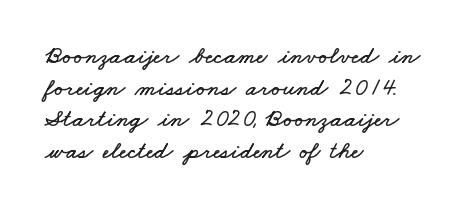
The image shows 25 px text type; set left-aligned, normal line spacing (1.27x), normal letter spacing, not underlined.
